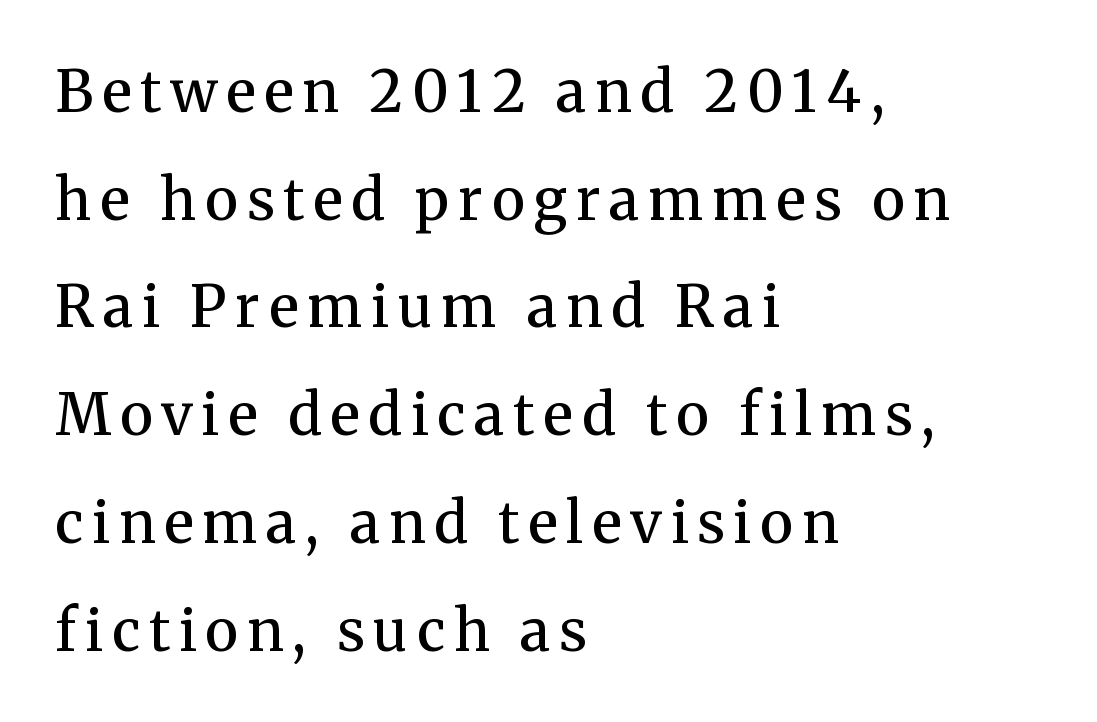
Every character sits straight up, as roman type does. Has an underline been added? It has not. Every row of glyphs begins at an identical x-position on the left. The letters are semibold — heavier than regular but short of a full bold. Classification — serif. The letters advance in unequal steps, a hallmark of proportional type.
